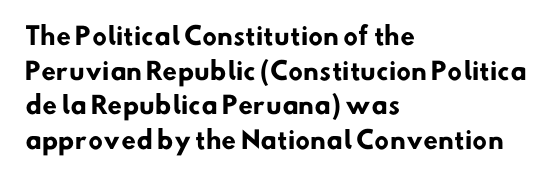
The image shows 24 px bold type; set left-aligned, normal line spacing (1.44x), normal letter spacing, not underlined.
